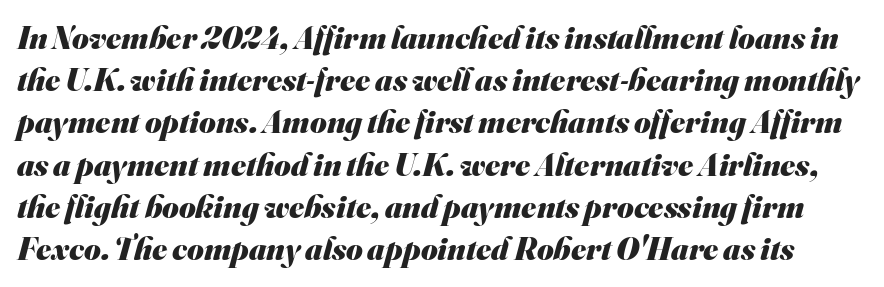
The image shows 32 px heavy sans-serif type; set normal line spacing (1.32x), normal letter spacing, not underlined; medium stroke contrast and a small x-height.
